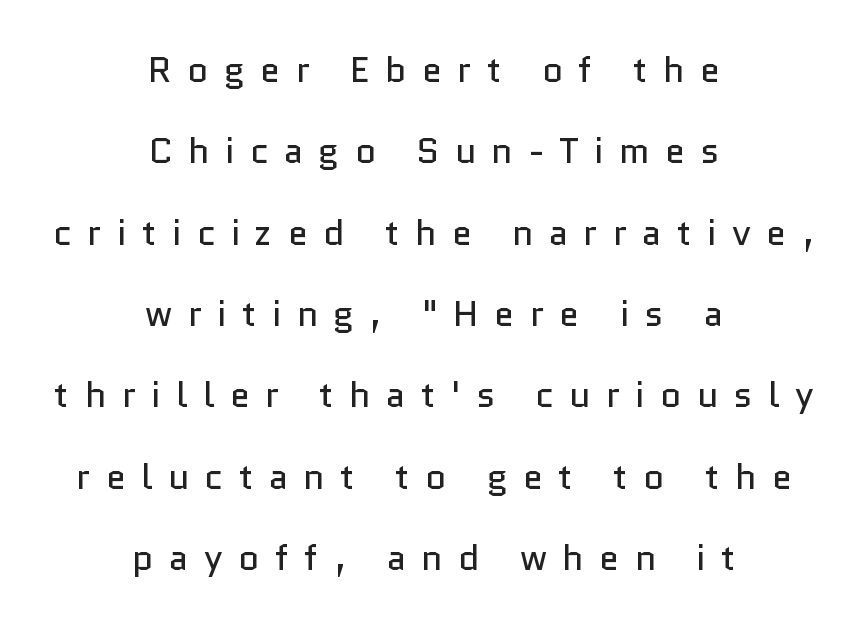
Q: Is the text bold? A: No.
Q: Is the text italic (slanted)? A: No, it is upright.
Q: Is the typeface a serif or a sans-serif typeface? A: Sans-serif.
Q: Is the text underlined? A: No.
Q: How is the paragraph aligned? A: Centered.
Q: Is the spacing between letters normal or unusually wide? A: Unusually wide.
Q: Is the spacing between lines tight, normal or loose? A: Loose.
Q: Width (condensed, normal, or wide)? A: Normal.
Q: Stroke contrast? A: Low.
Q: x-height? A: Medium.
Q: Monospaced? A: No.
